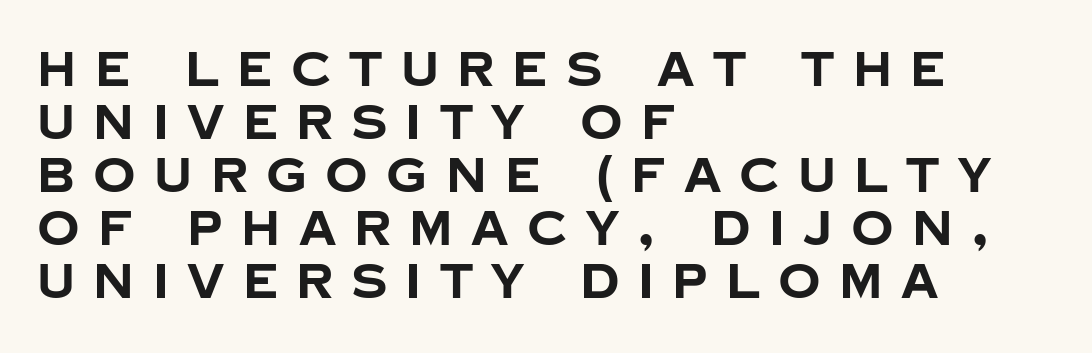
{"serif": "no", "italic": "no", "bold": "yes", "weight": "bold", "width": "normal", "stroke_contrast": "low", "x_height": "large", "monospaced": "no", "underline": "no", "align": "left", "line_spacing": "tight", "line_spacing_ratio": 1.13, "letter_spacing": "wide", "letter_spacing_em": 0.39, "glyph_px": 47}
